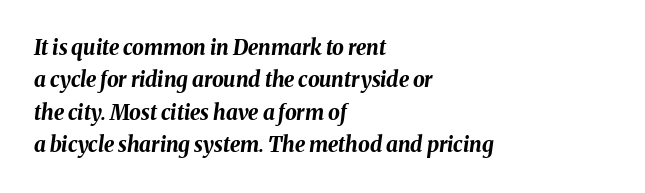
Its strokes are broad and dark, the hallmark of bold type. The passage shown leans; its letterforms are oblique. Notice how descenders clear the ascenders below comfortably — that's standard leading. The letterforms sit shoulder to shoulder at normal distance. Typeset ragged right — the left edge is the straight one. Decoration check: the copy has no underline.
